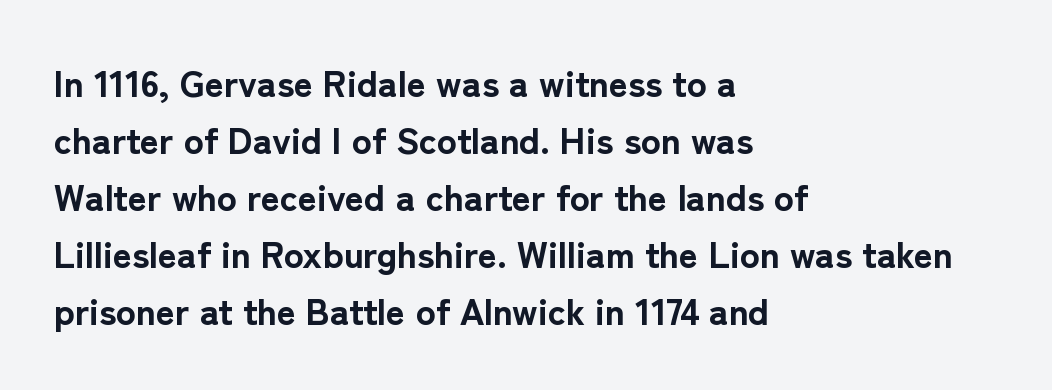
Q: Is the text bold? A: Yes.
Q: Is the text italic (slanted)? A: No, it is upright.
Q: Is the typeface a serif or a sans-serif typeface? A: Sans-serif.
Q: Is the text underlined? A: No.
Q: How is the paragraph aligned? A: Left-aligned.
Q: Is the spacing between letters normal or unusually wide? A: Normal.
Q: Is the spacing between lines tight, normal or loose? A: Normal.
Q: Width (condensed, normal, or wide)? A: Normal.
Q: Stroke contrast? A: Low.
Q: x-height? A: Medium.
Q: Monospaced? A: No.
